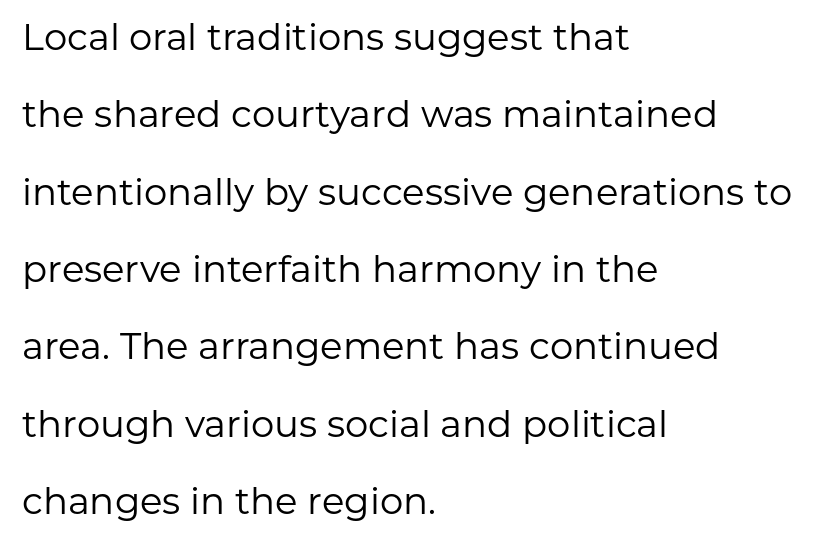
The lines are spread far apart with generous leading. No extra ink here — the face is not bold. Descender tails drop into unmarked territory. The specimen reads as upright at a glance.
